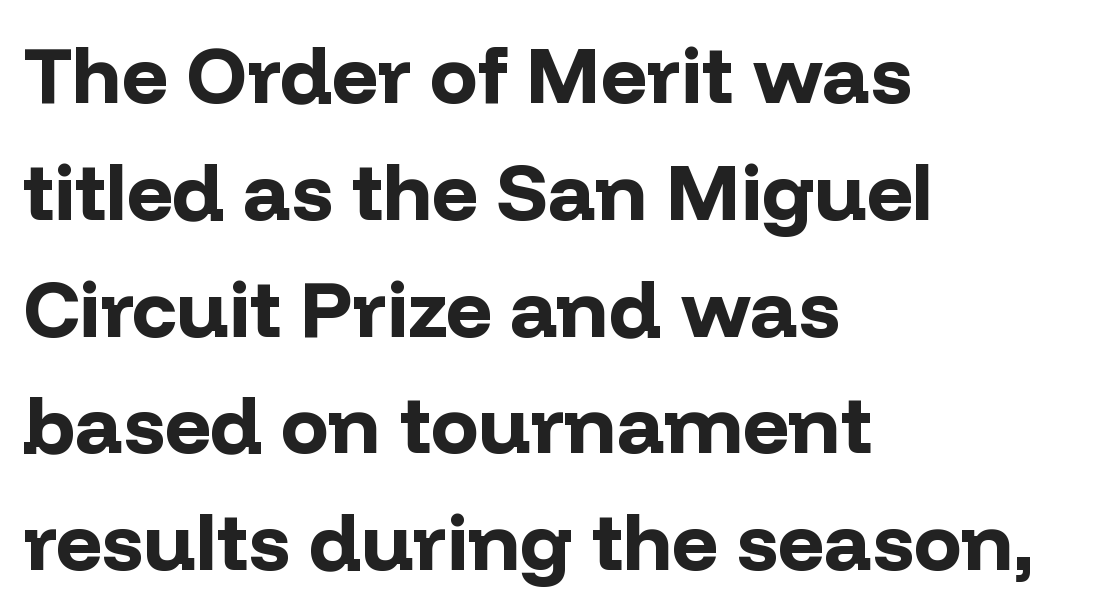
Stroke terminals: plain, sans-serif. The glyphs are unaccompanied by any horizontal stroke below them. How would I describe the line gaps? Plain and ordinary. Characters remain perfectly vertical along every line.
